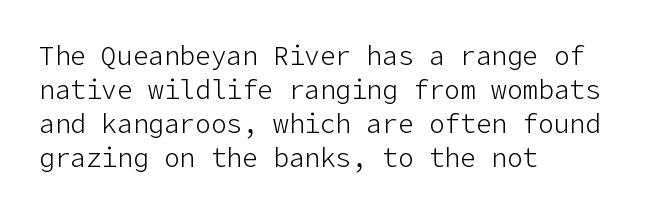
Q: Is the text bold? A: No.
Q: Is the text italic (slanted)? A: No, it is upright.
Q: Is the text underlined? A: No.
Q: How is the paragraph aligned? A: Left-aligned.
Q: Is the spacing between letters normal or unusually wide? A: Normal.
Q: Is the spacing between lines tight, normal or loose? A: Normal.
